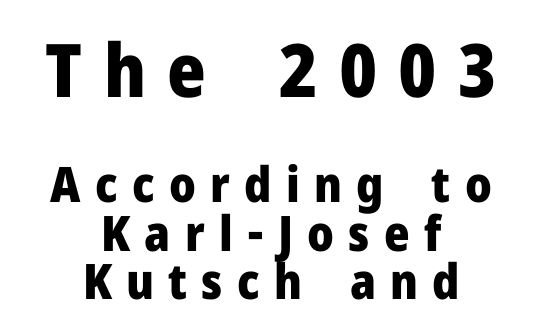
The image shows 74 px heavy sans-serif type, upright; set centered, tight line spacing (0.99x), unusually wide letter spacing (+0.29 em), not underlined; the first (top) block is 1.51x larger; low stroke contrast and a medium x-height.
